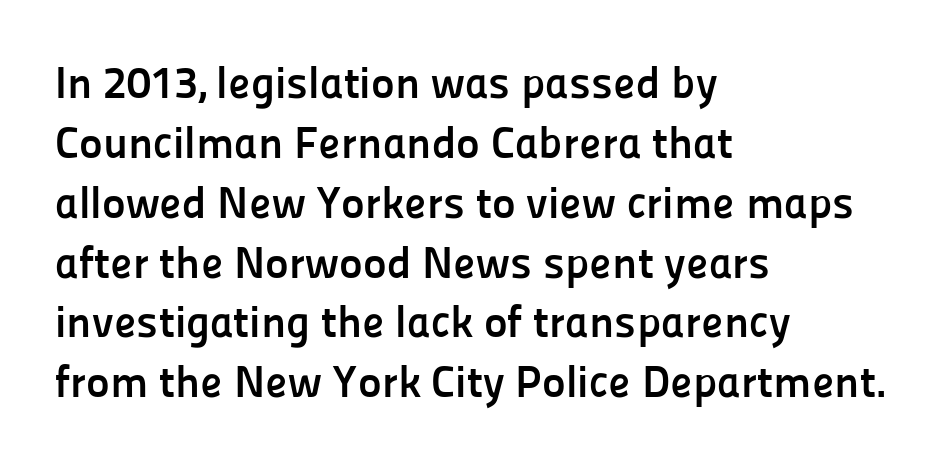
{"serif": "no", "italic": "no", "bold": "yes", "weight": "semibold", "width": "normal", "stroke_contrast": "low", "x_height": "medium", "monospaced": "no", "underline": "no", "align": "left", "line_spacing": "normal", "line_spacing_ratio": 1.33, "letter_spacing": "normal", "letter_spacing_em": 0.0, "glyph_px": 45}
